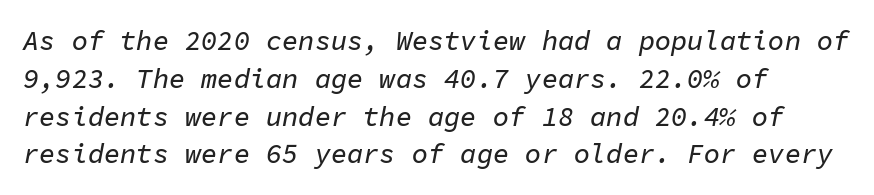
The image shows 27 px text type, italic (leaning right); set normal line spacing (1.4x), normal letter spacing, not underlined.
